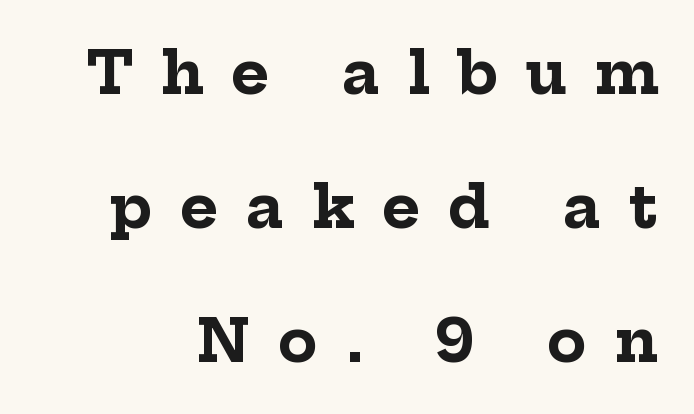
The image shows 58 px bold serif type, upright; set loose line spacing (2.31x), unusually wide letter spacing (+0.48 em), not underlined; low stroke contrast and a medium x-height.
